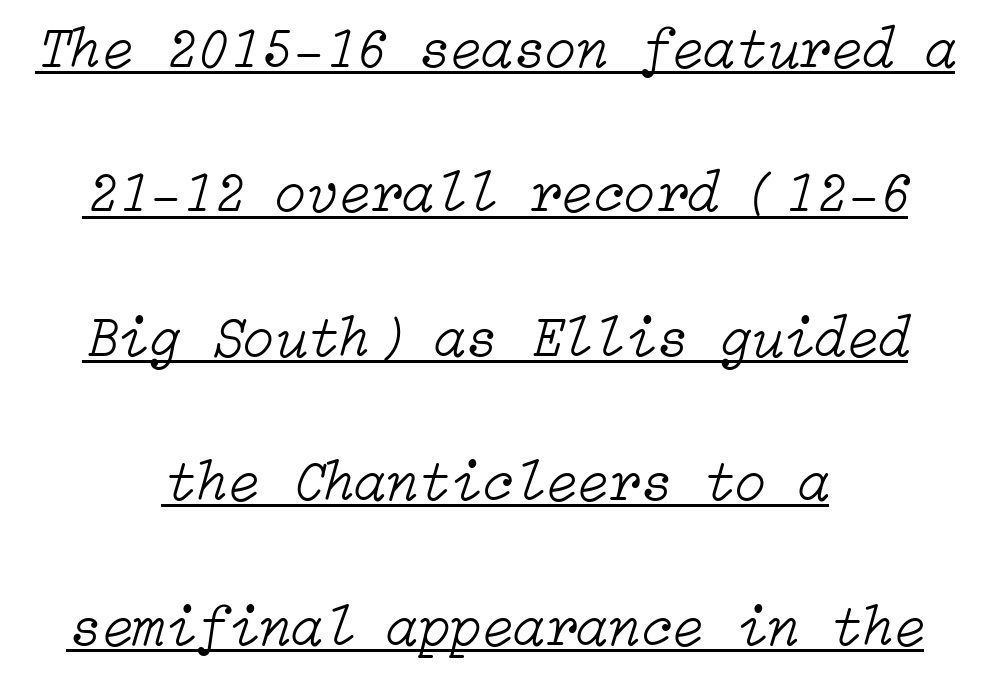
{"italic": "yes", "lean": "right", "slant_degrees": 15, "bold": "no", "weight": "light", "width": "normal", "stroke_contrast": "low", "x_height": "medium", "underline": "yes", "align": "center", "line_spacing": "loose", "line_spacing_ratio": 2.49, "letter_spacing": "normal", "letter_spacing_em": 0.0, "glyph_px": 58}
